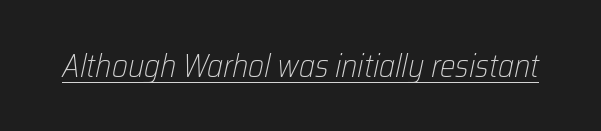
The image shows 33 px light, condensed type, italic (leaning right); set normal letter spacing, underlined; low stroke contrast and a medium x-height.
